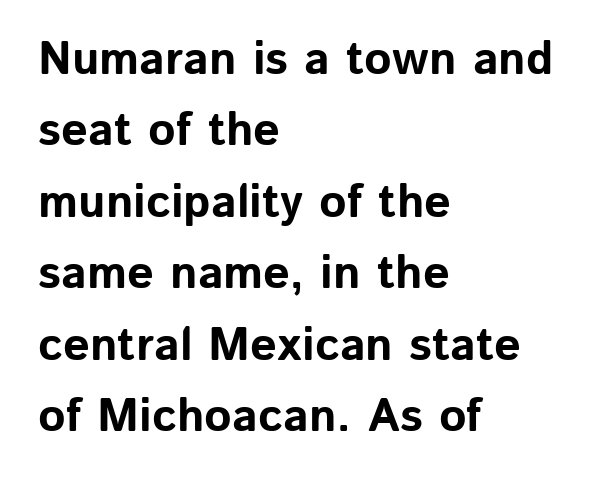
Proportional: the letters do not fall into vertical columns. I'd call this a sans setting — the letters go barefoot. Quick note: underline off. Notice how thick the strokes are: this is what a full bold looks like. Summary of vertical rhythm: regular, with standard interline spacing.
